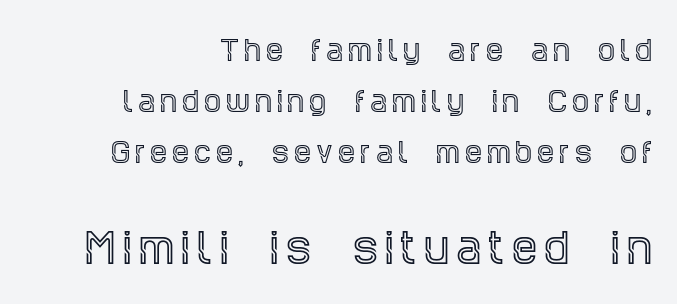
The image shows 40 px condensed serif type, upright; set right-aligned, line spacing 1.89x, not underlined; the second (bottom) block is 1.48x larger; a large x-height.
